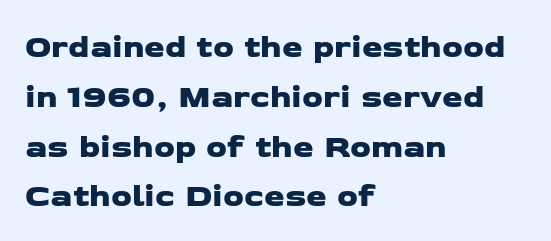
{"serif": "no", "width": "wide", "stroke_contrast": "low", "x_height": "medium", "monospaced": "no", "underline": "no", "align": "left", "line_spacing": "normal", "line_spacing_ratio": 1.51, "letter_spacing": "normal", "letter_spacing_em": 0.0, "glyph_px": 33}
